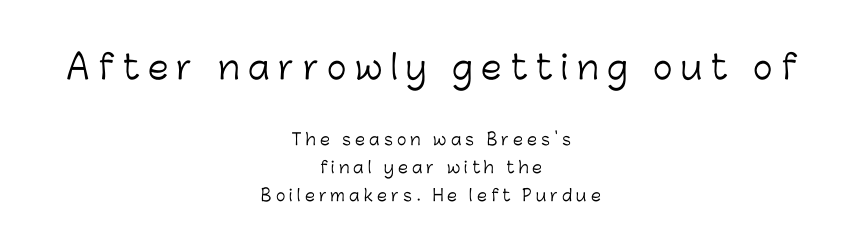
{"serif": "no", "italic": "no", "bold": "no", "weight": "light", "width": "normal", "stroke_contrast": "low", "x_height": "medium", "monospaced": "no", "underline": "no", "align": "center", "line_spacing_ratio": 1.73, "letter_spacing": "wide", "letter_spacing_em": 0.26, "larger_block": "first", "size_ratio": 2.06, "glyph_px": 33}
